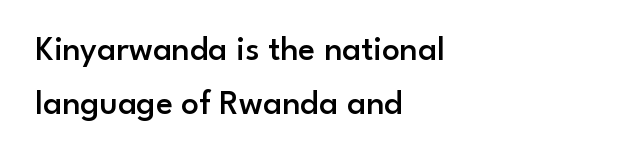
Q: Is the text bold? A: Semi-bold.
Q: Is the text italic (slanted)? A: No, it is upright.
Q: Is the typeface a serif or a sans-serif typeface? A: Sans-serif.
Q: Is the text underlined? A: No.
Q: How is the paragraph aligned? A: Left-aligned.
Q: Is the spacing between letters normal or unusually wide? A: Normal.
Q: Is the spacing between lines tight, normal or loose? A: Normal.
Q: Width (condensed, normal, or wide)? A: Normal.
Q: Stroke contrast? A: Low.
Q: x-height? A: Small.
Q: Monospaced? A: No.
